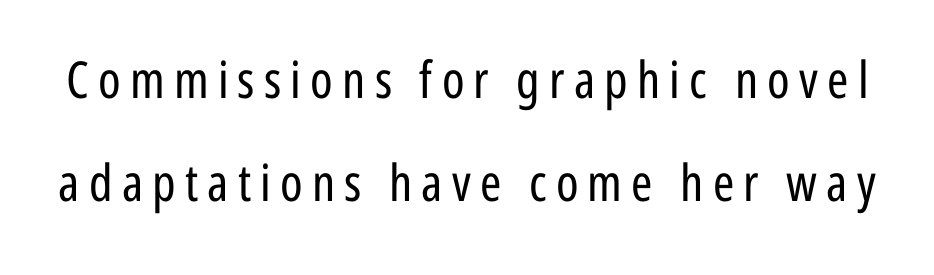
{"serif": "no", "italic": "no", "bold": "no", "weight": "regular", "width": "condensed", "stroke_contrast": "low", "x_height": "medium", "monospaced": "no", "underline": "no", "line_spacing": "loose", "line_spacing_ratio": 2.02, "glyph_px": 51}
